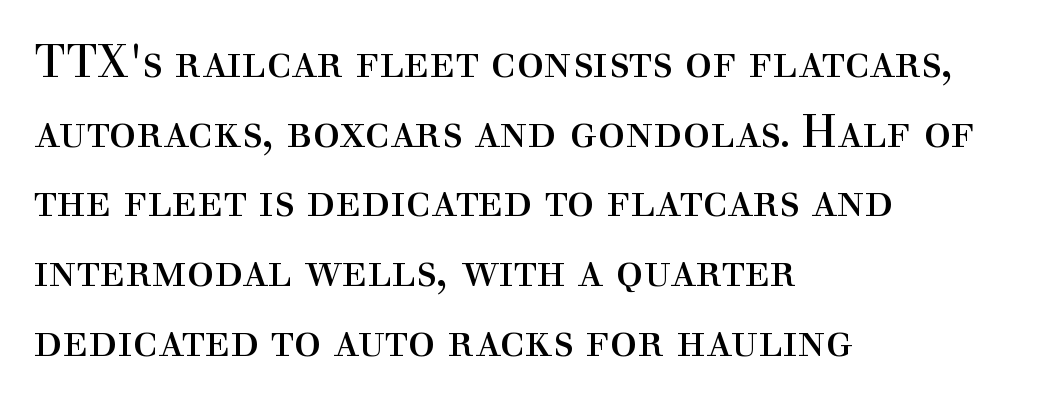
Q: Is the text bold? A: No.
Q: Is the text italic (slanted)? A: No, it is upright.
Q: Is the typeface a serif or a sans-serif typeface? A: Serif.
Q: Is the text underlined? A: No.
Q: How is the paragraph aligned? A: Left-aligned.
Q: Is the spacing between letters normal or unusually wide? A: Normal.
Q: Is the spacing between lines tight, normal or loose? A: Normal.
Q: Width (condensed, normal, or wide)? A: Normal.
Q: x-height? A: Medium.
Q: Monospaced? A: No.
